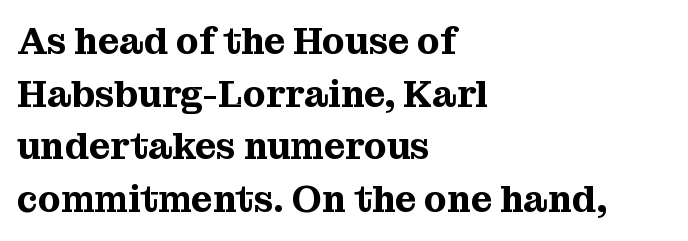
The image shows 37 px serif type, upright; set left-aligned, normal line spacing (1.42x), normal letter spacing, not underlined; medium stroke contrast and a medium x-height.
